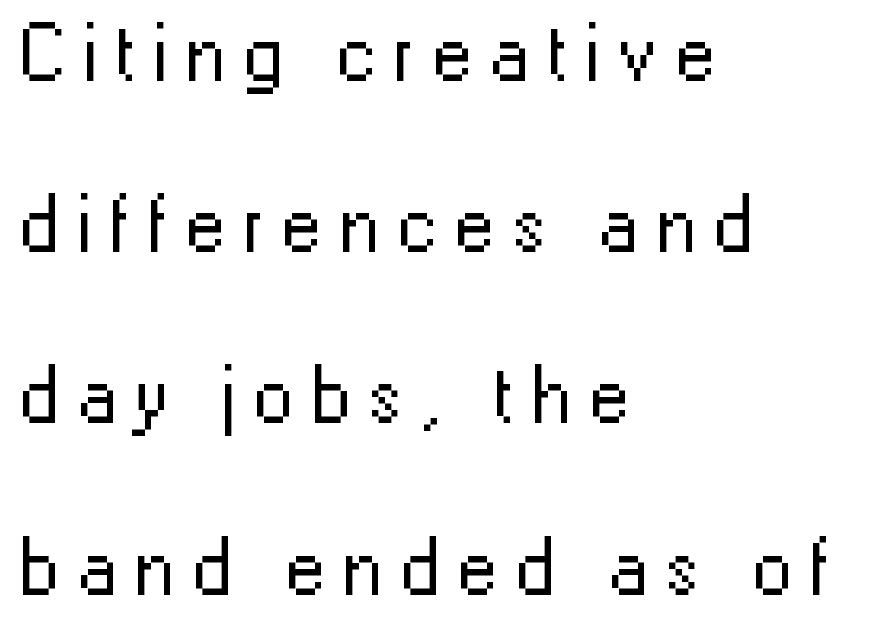
{"serif": "no", "italic": "no", "bold": "no", "weight": "regular", "width": "normal", "stroke_contrast": "low", "x_height": "medium", "monospaced": "no", "underline": "no", "align": "left", "line_spacing": "loose", "line_spacing_ratio": 2.14, "letter_spacing": "wide", "letter_spacing_em": 0.22, "glyph_px": 80}
